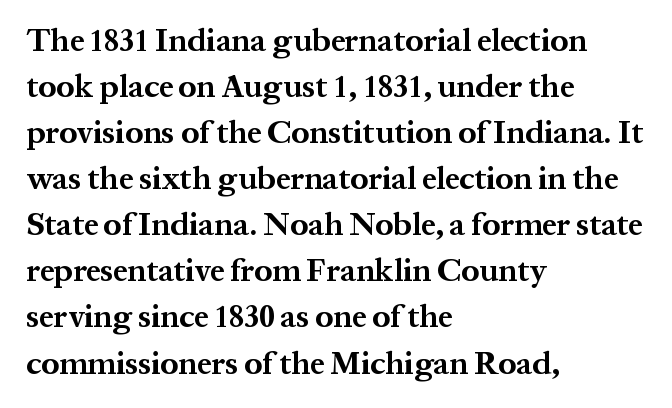
Compared with an ordinary text face, these strokes are far heavier — a full bold. Does extra space separate the letters? No, they use regular spacing. Ordinary non-slanted type is in use. Underline: absent. Unlike a clean sans, this face finishes its strokes with serifs.
